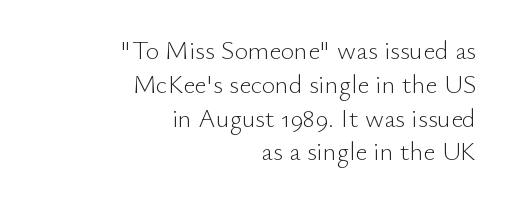
Q: Is the text bold? A: No.
Q: Is the text italic (slanted)? A: No, it is upright.
Q: Is the text underlined? A: No.
Q: How is the paragraph aligned? A: Right-aligned.
Q: Is the spacing between letters normal or unusually wide? A: Normal.
Q: Is the spacing between lines tight, normal or loose? A: Normal.
